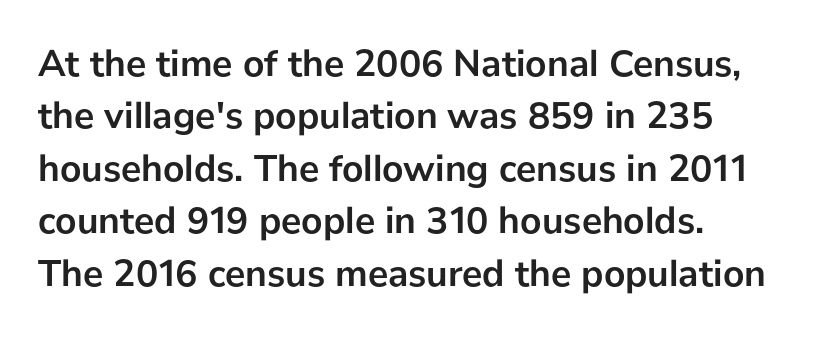
Q: Is the text bold? A: Yes.
Q: Is the text italic (slanted)? A: No, it is upright.
Q: Is the typeface a serif or a sans-serif typeface? A: Sans-serif.
Q: Is the text underlined? A: No.
Q: Is the spacing between letters normal or unusually wide? A: Normal.
Q: Is the spacing between lines tight, normal or loose? A: Normal.
Q: Width (condensed, normal, or wide)? A: Normal.
Q: Stroke contrast? A: Low.
Q: x-height? A: Medium.
Q: Monospaced? A: No.
